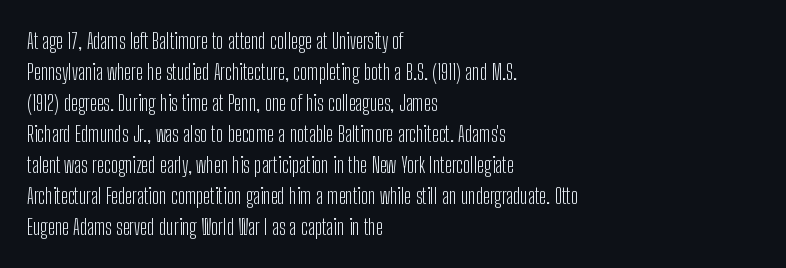
The image shows 22 px text type, upright; set left-aligned, normal line spacing (1.41x), normal letter spacing, not underlined.
